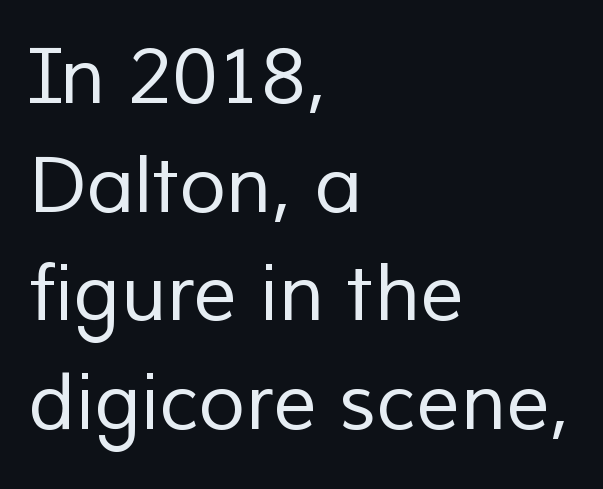
{"serif": "no", "bold": "no", "weight": "regular", "width": "normal", "stroke_contrast": "low", "x_height": "medium", "monospaced": "no", "underline": "no", "align": "left", "line_spacing": "normal", "line_spacing_ratio": 1.41, "letter_spacing": "normal", "letter_spacing_em": 0.0, "glyph_px": 77}
